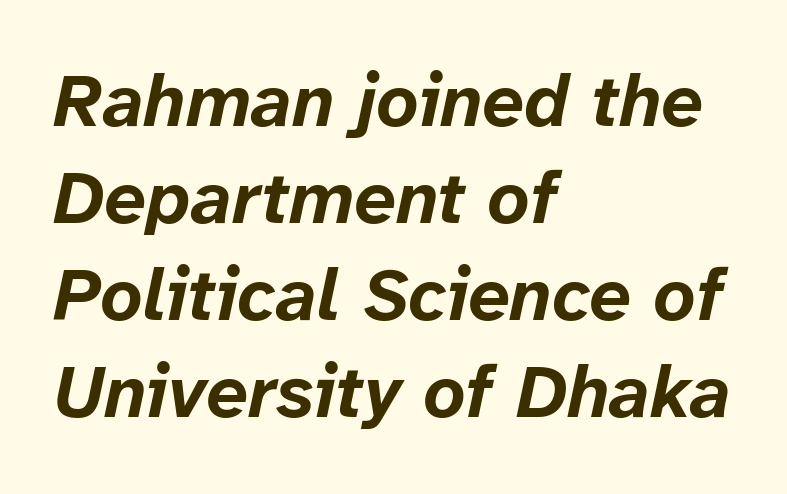
{"italic": "yes", "lean": "right", "slant_degrees": 12, "bold": "yes", "weight": "bold", "width": "normal", "stroke_contrast": "low", "x_height": "medium", "monospaced": "no", "underline": "no", "align": "left", "line_spacing": "normal", "line_spacing_ratio": 1.31, "letter_spacing": "normal", "letter_spacing_em": 0.0, "glyph_px": 74}
